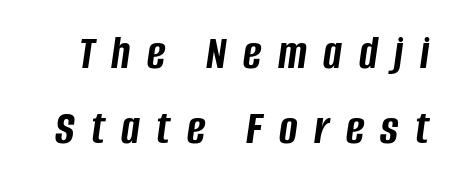
Q: Is the text bold? A: Yes.
Q: Is the text italic (slanted)? A: Yes, it leans right by about 8 degrees.
Q: Is the text underlined? A: No.
Q: Is the spacing between letters normal or unusually wide? A: Unusually wide.
Q: Is the spacing between lines tight, normal or loose? A: Normal.
Q: Width (condensed, normal, or wide)? A: Condensed.
Q: Stroke contrast? A: Low.
Q: x-height? A: Large.
Q: Monospaced? A: No.
